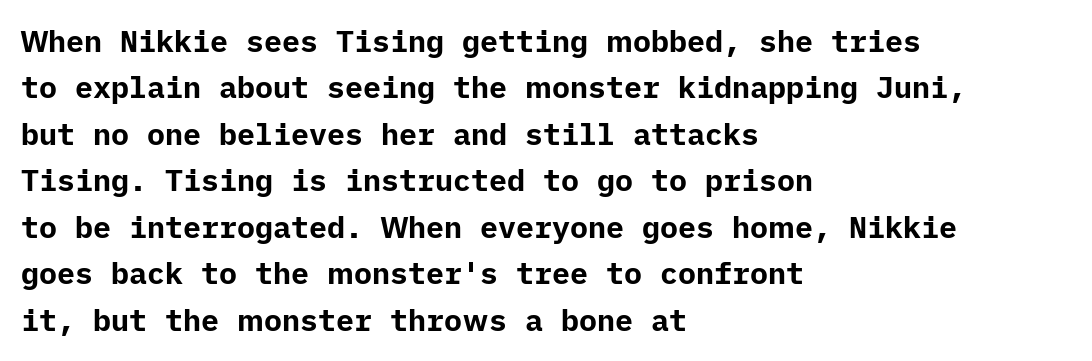
Q: Is the text bold? A: Yes.
Q: Is the text italic (slanted)? A: No, it is upright.
Q: Is the typeface a serif or a sans-serif typeface? A: Sans-serif.
Q: Is the text underlined? A: No.
Q: How is the paragraph aligned? A: Left-aligned.
Q: Is the spacing between letters normal or unusually wide? A: Normal.
Q: Is the spacing between lines tight, normal or loose? A: Normal.
Q: Width (condensed, normal, or wide)? A: Normal.
Q: Stroke contrast? A: Low.
Q: x-height? A: Medium.
